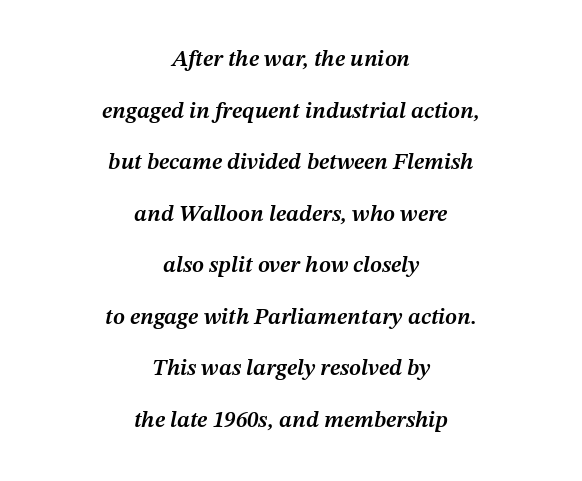
Q: Is the text bold? A: Semi-bold.
Q: Is the text italic (slanted)? A: Yes, it leans right by about 12 degrees.
Q: Is the text underlined? A: No.
Q: How is the paragraph aligned? A: Centered.
Q: Is the spacing between letters normal or unusually wide? A: Normal.
Q: Is the spacing between lines tight, normal or loose? A: Loose.
